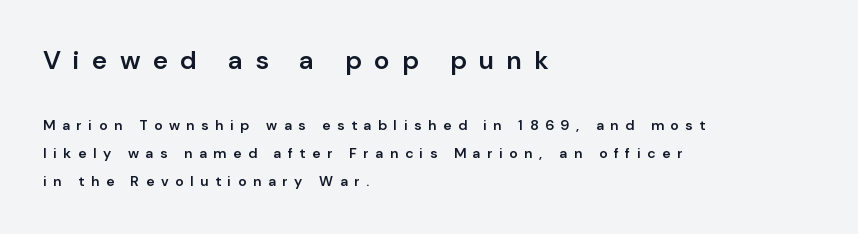
The image shows 26 px text type, upright; set left-aligned, loose line spacing (2.0x), unusually wide letter spacing (+0.47 em), not underlined; the first (top) block is 1.86x larger.
